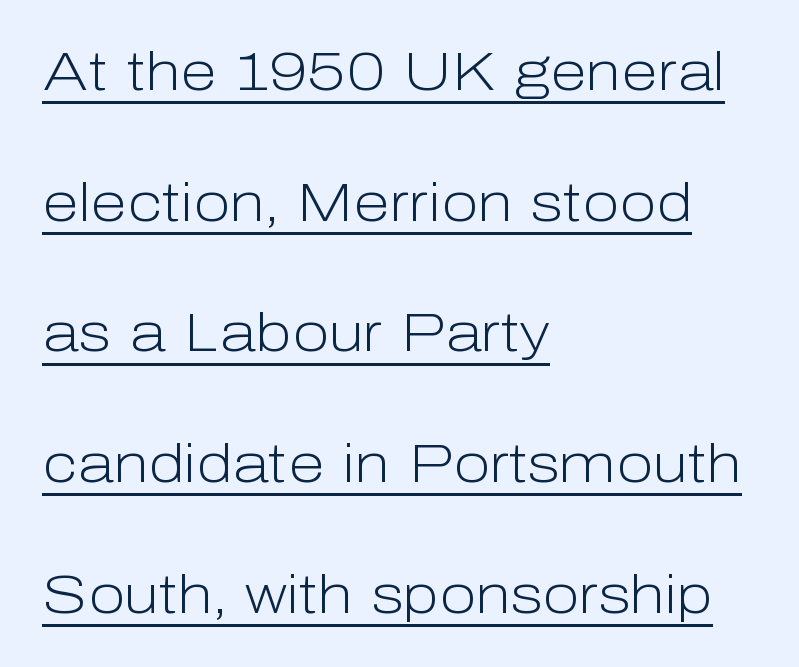
This is roman type, the default non-slanted kind. The passage shown is not bold in any degree. Vertical spacing — loose. You can see a thin bar hugging the bottom of the glyphs. A typesetter would call this proportional, since set widths differ per character. Short note: letters normally spaced.
